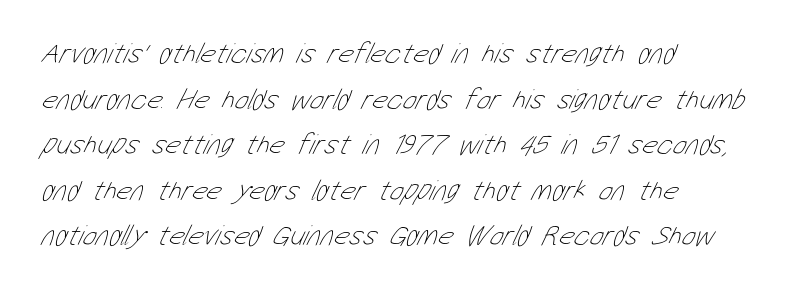
This block has exactly the height ordinary leading produces. Each word holds together tightly as a unit, with standard inter-letter gaps. The lines are quadded left. Heft: none added — not bold.
